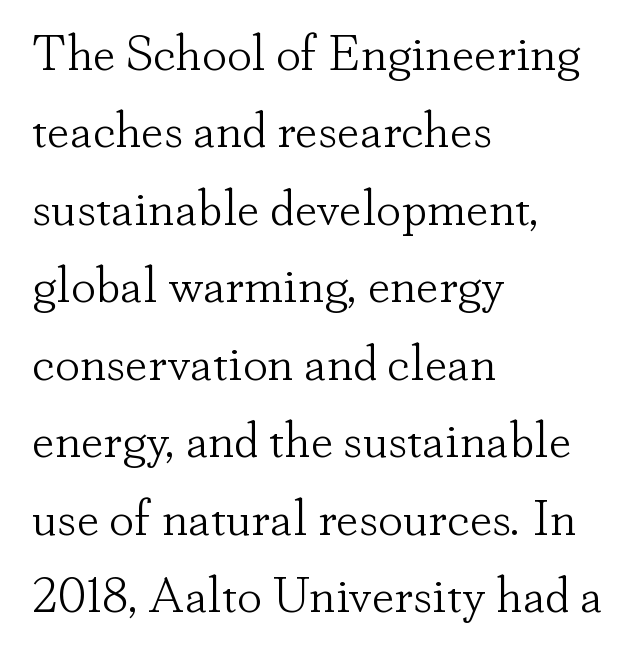
{"serif": "yes", "italic": "no", "bold": "no", "weight": "light", "width": "normal", "stroke_contrast": "low", "x_height": "small", "monospaced": "no", "underline": "no", "align": "left", "line_spacing": "normal", "line_spacing_ratio": 1.55, "letter_spacing": "normal", "letter_spacing_em": 0.0, "glyph_px": 50}
